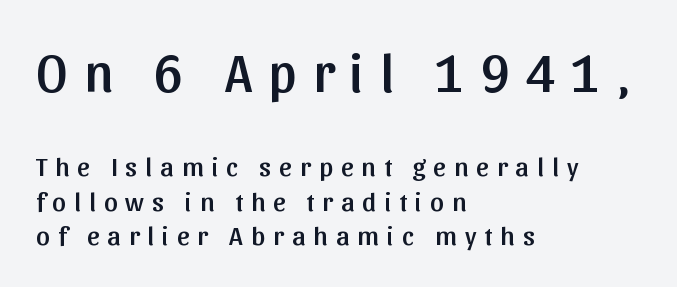
{"serif": "no", "italic": "no", "width": "normal", "stroke_contrast": "low", "x_height": "medium", "monospaced": "no", "underline": "no", "align": "left", "line_spacing": "normal", "line_spacing_ratio": 1.28, "letter_spacing": "wide", "letter_spacing_em": 0.3, "larger_block": "first", "size_ratio": 2.0, "glyph_px": 54}
